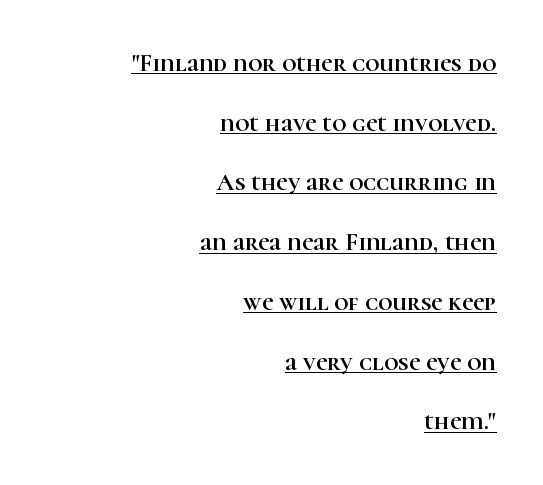
Notice how the passage keeps a crisp vertical edge on the right only. Caption: lettering with a line underneath. The space between consecutive lines is lavish. Ascenders rise straight up at ninety degrees. Is the letter spacing exaggerated? No — it looks like the ordinary default.
